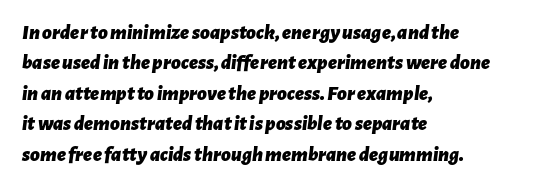
{"italic": "yes", "lean": "right", "slant_degrees": 7, "bold": "yes", "underline": "no", "align": "left", "line_spacing": "normal", "line_spacing_ratio": 1.45, "letter_spacing": "normal", "letter_spacing_em": 0.0, "glyph_px": 21}
